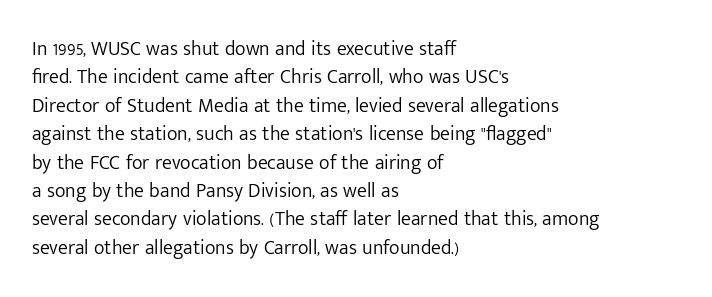
{"italic": "no", "bold": "no", "underline": "no", "align": "left", "line_spacing": "normal", "line_spacing_ratio": 1.42, "letter_spacing": "normal", "letter_spacing_em": 0.0, "glyph_px": 20}
